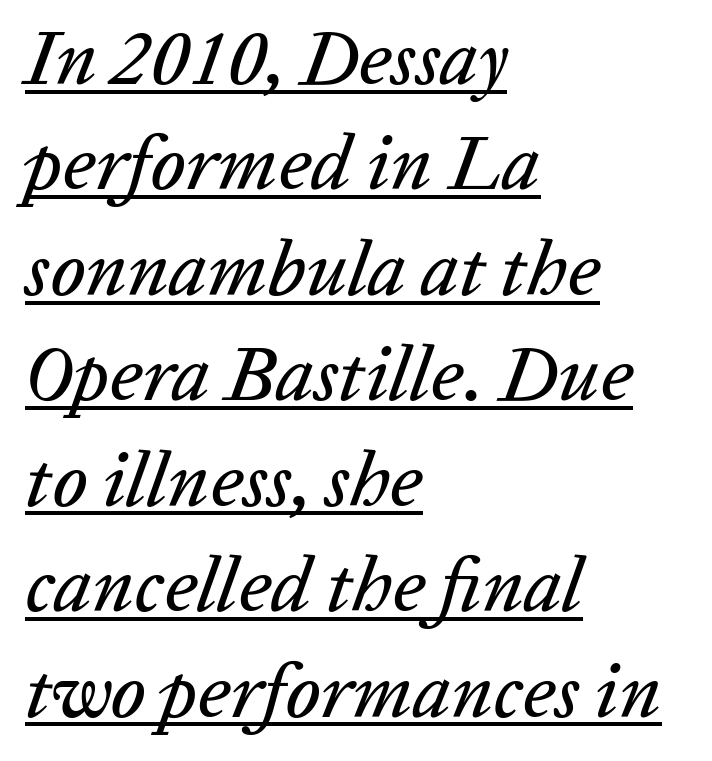
{"italic": "yes", "lean": "right", "slant_degrees": 20, "width": "normal", "stroke_contrast": "low", "x_height": "medium", "monospaced": "no", "underline": "yes", "align": "left", "line_spacing": "normal", "line_spacing_ratio": 1.37, "letter_spacing": "normal", "letter_spacing_em": 0.0, "glyph_px": 77}
